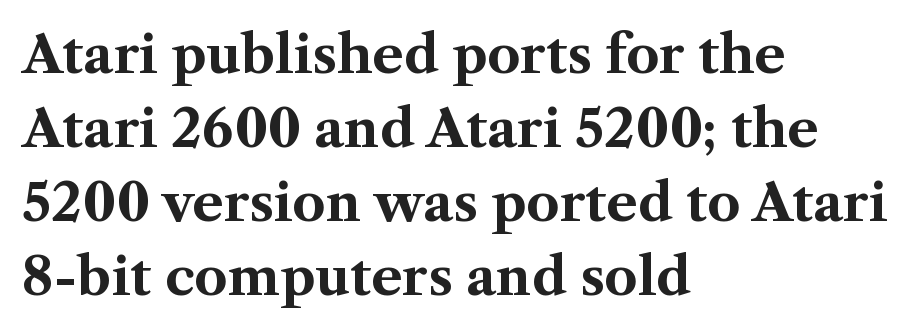
Layout note: lines flush left. Underlining? Definitely not there. Unlike a clean sans, this face finishes its strokes with serifs. Varying glyph widths throughout — classic text-font behaviour. Inter-character spacing is left at the font's built-in metrics.
